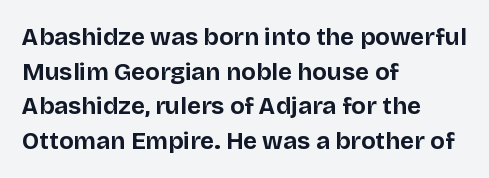
{"italic": "no", "bold": "yes", "underline": "no", "align": "left", "line_spacing": "normal", "line_spacing_ratio": 1.44, "letter_spacing": "normal", "letter_spacing_em": 0.0, "glyph_px": 24}
